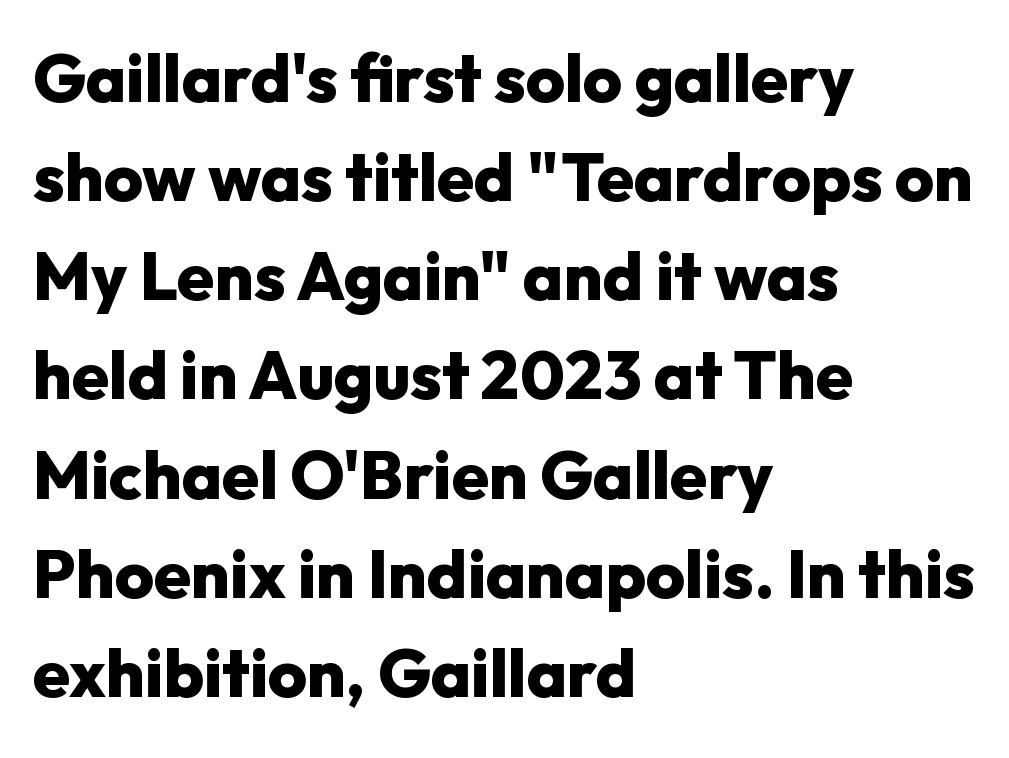
The image shows 67 px heavy sans-serif type, upright; set left-aligned, normal line spacing (1.48x), normal letter spacing, not underlined; low stroke contrast and a medium x-height.
